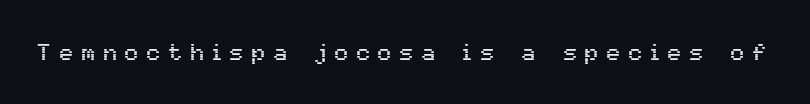
Q: Is the text italic (slanted)? A: No, it is upright.
Q: Is the text underlined? A: No.
Q: Is the spacing between letters normal or unusually wide? A: Unusually wide.
